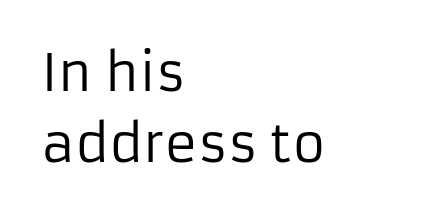
The image shows 51 px regular-weight sans-serif type, upright; set left-aligned, normal line spacing (1.39x), normal letter spacing, not underlined; low stroke contrast and a medium x-height.
